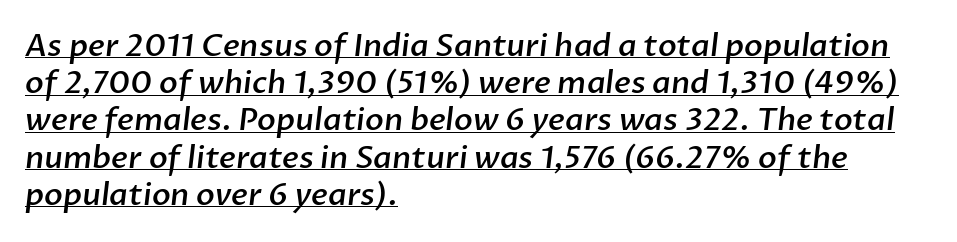
Inter-character spacing is left at the font's built-in metrics. On the weight axis this lands at semibold, roughly 600. In terms of letterform style, serifs are entirely absent. Looks like regular typesetting: each glyph gets only the width it needs. This sample is left-justified, so line endings fall wherever the words run out.
